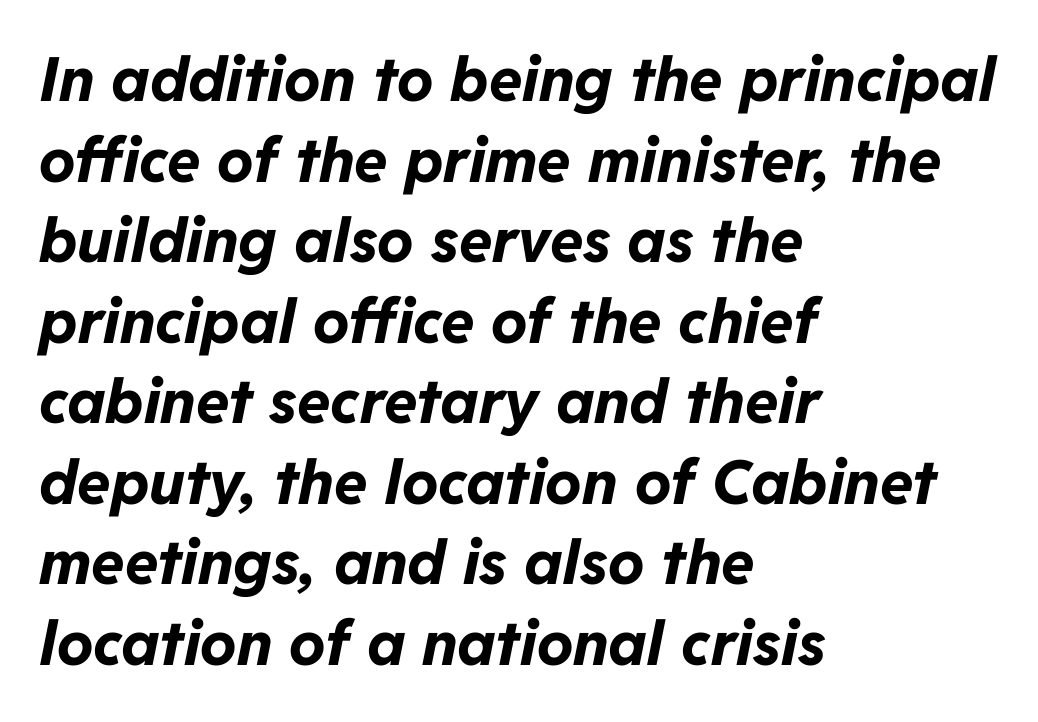
{"italic": "yes", "lean": "right", "slant_degrees": 11, "bold": "yes", "weight": "bold", "width": "normal", "stroke_contrast": "low", "x_height": "medium", "monospaced": "no", "underline": "no", "align": "left", "line_spacing": "normal", "line_spacing_ratio": 1.32, "letter_spacing": "normal", "letter_spacing_em": 0.0, "glyph_px": 61}
